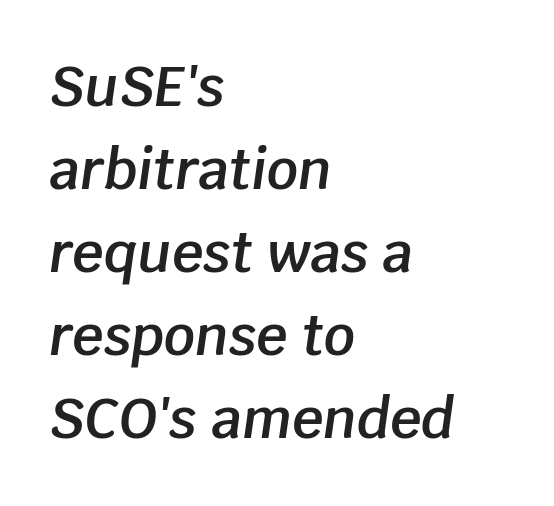
The image shows 55 px semibold type, italic (leaning right); set left-aligned, normal line spacing (1.51x), normal letter spacing, not underlined; low stroke contrast and a large x-height.
